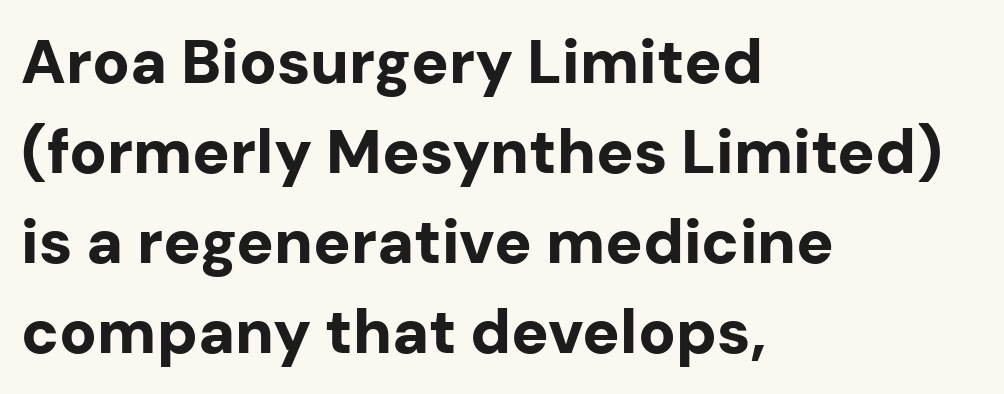
Every row of glyphs begins at an identical x-position on the left. The typeface chosen for these lines omits serifs. The passage shown stacks its lines at a standard gap. Weight check: bold — yes, fully. The axis of the letterforms is exactly vertical. The passage shown is typed in a proportional face where columns would drift.
